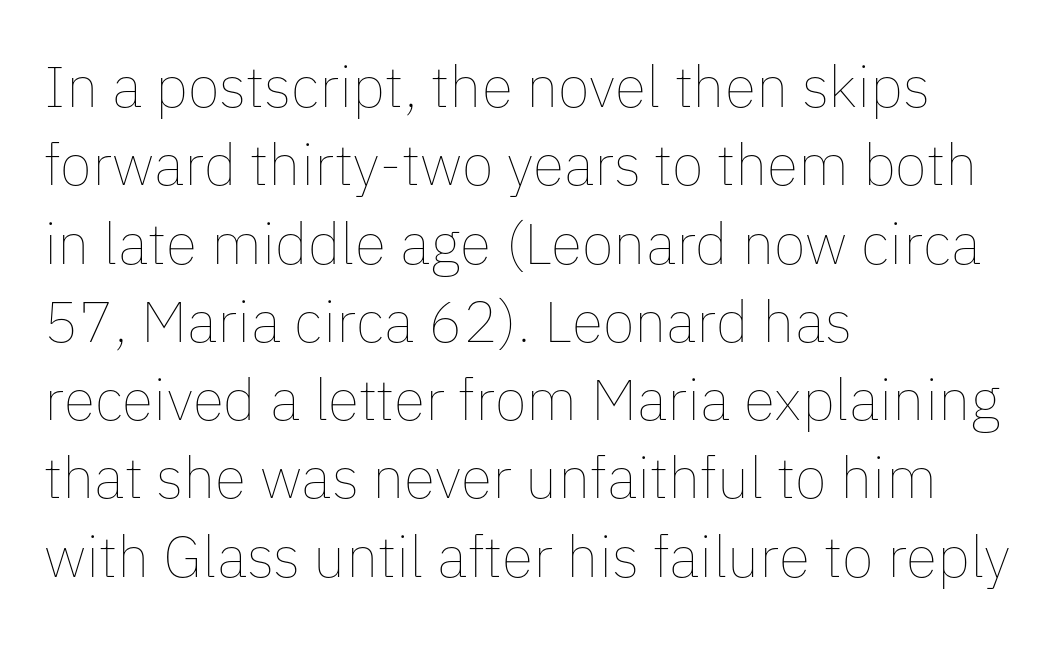
The image shows 58 px thin type, upright; set left-aligned, normal line spacing (1.35x), normal letter spacing, not underlined; low stroke contrast and a medium x-height.
